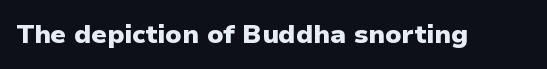
Only glyphs here, with clear space below each row. Rendered with straight, roman letterforms. The glyphs have the mass of a bold cut. Observe the ordinary spacing: letters are neighbours, not strangers.
